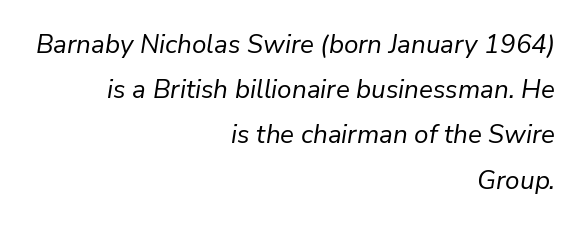
Any mark beneath the type? The region is blank. Words appear dense and cohesive because spacing is normal. When letters slant like this, we call the style italic. The passage is arranged like a letterhead date or caption credit — flush right.
